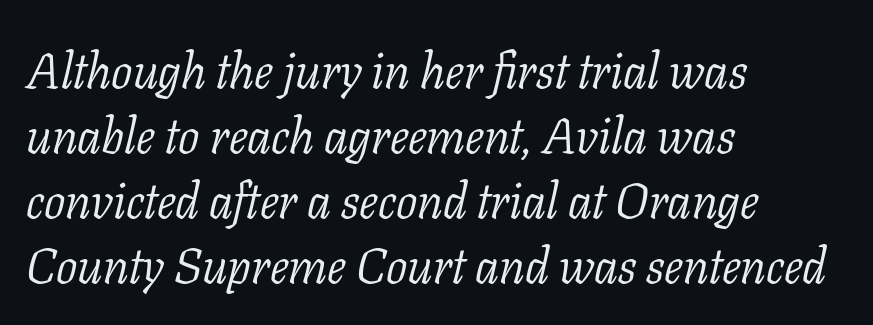
Q: Is the text bold? A: No.
Q: Is the text italic (slanted)? A: Yes, it leans right by about 11 degrees.
Q: Is the typeface a serif or a sans-serif typeface? A: Serif.
Q: Is the text underlined? A: No.
Q: How is the paragraph aligned? A: Left-aligned.
Q: Is the spacing between letters normal or unusually wide? A: Normal.
Q: Is the spacing between lines tight, normal or loose? A: Normal.
Q: Width (condensed, normal, or wide)? A: Normal.
Q: Stroke contrast? A: Low.
Q: x-height? A: Medium.
Q: Monospaced? A: No.
